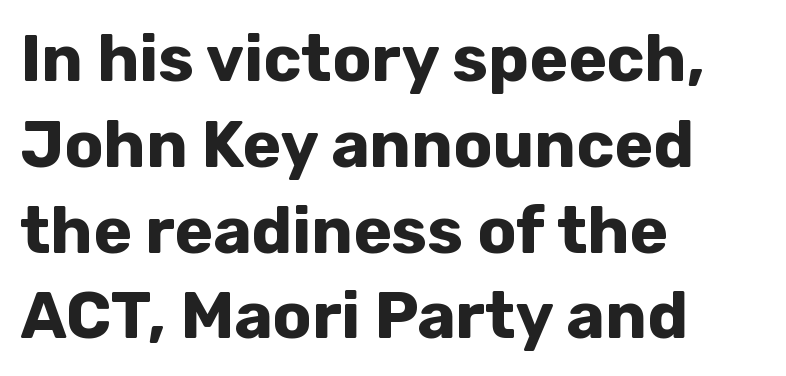
{"serif": "no", "italic": "no", "bold": "yes", "weight": "bold", "width": "normal", "stroke_contrast": "low", "x_height": "medium", "monospaced": "no", "underline": "no", "align": "left", "line_spacing": "normal", "line_spacing_ratio": 1.32, "letter_spacing": "normal", "letter_spacing_em": 0.0, "glyph_px": 65}
